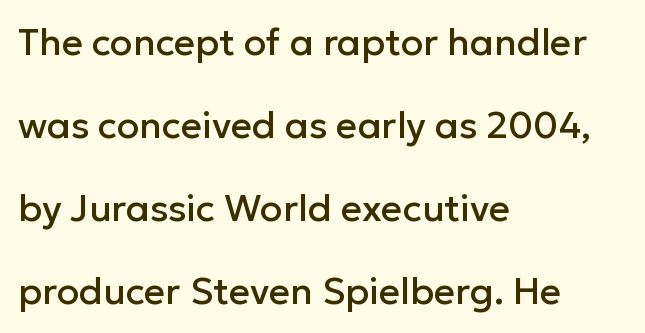
The image shows 37 px sans-serif type, upright; set left-aligned, loose line spacing (2.24x), normal letter spacing, not underlined; low stroke contrast and a medium x-height.
